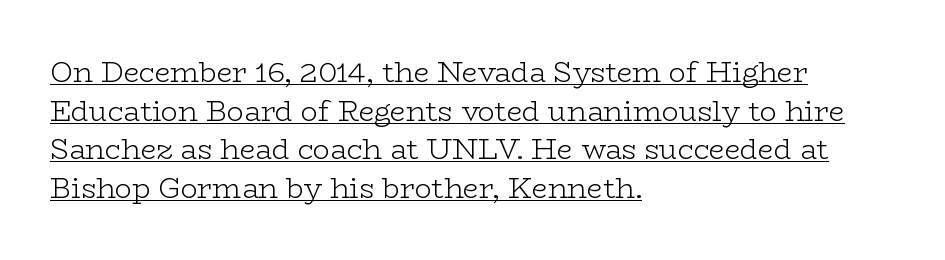
Q: Is the text bold? A: No.
Q: Is the text italic (slanted)? A: No, it is upright.
Q: Is the typeface a serif or a sans-serif typeface? A: Serif.
Q: Is the text underlined? A: Yes.
Q: How is the paragraph aligned? A: Left-aligned.
Q: Is the spacing between letters normal or unusually wide? A: Normal.
Q: Is the spacing between lines tight, normal or loose? A: Normal.
Q: Width (condensed, normal, or wide)? A: Wide.
Q: Stroke contrast? A: Low.
Q: x-height? A: Medium.
Q: Monospaced? A: No.
